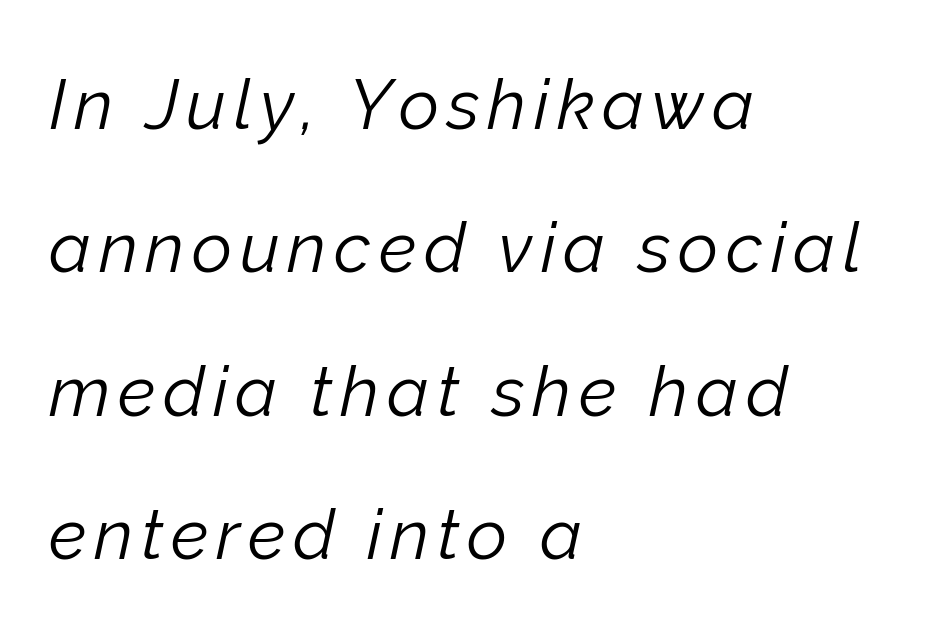
The image shows 70 px light type, italic (leaning right); set left-aligned, loose line spacing (2.05x), not underlined; low stroke contrast and a medium x-height.
